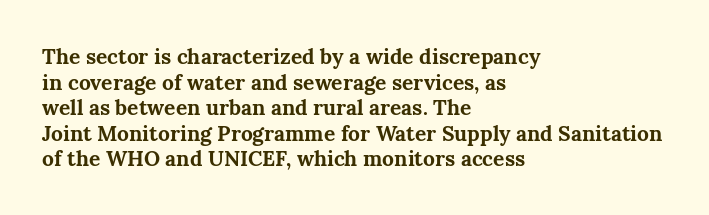
Is there any slant? The stems are plumb. The zone under the glyphs is completely vacant. Caption: bold face, heavy strokes. Each word holds together tightly as a unit, with standard inter-letter gaps. Does the copy run flush right? No — it runs flush left.
